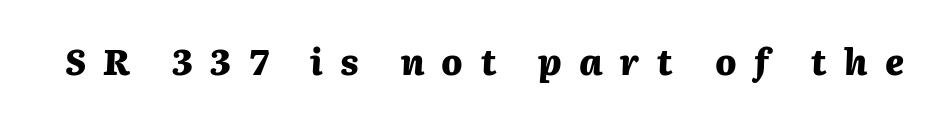
The image shows 35 px heavy type, italic (leaning right); set unusually wide letter spacing (+0.5 em), not underlined; medium stroke contrast and a medium x-height.
